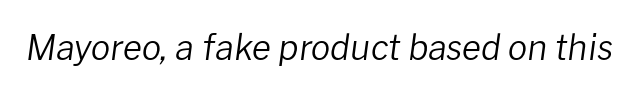
This reads as an unemphasized weight, regular at the heaviest. Inter-character spacing is left at the font's built-in metrics. Honestly, there is no underline to notice here at all. Tall strokes in this sample are angled rather than plumb. You could not count columns in this text — the font is proportionally spaced.
